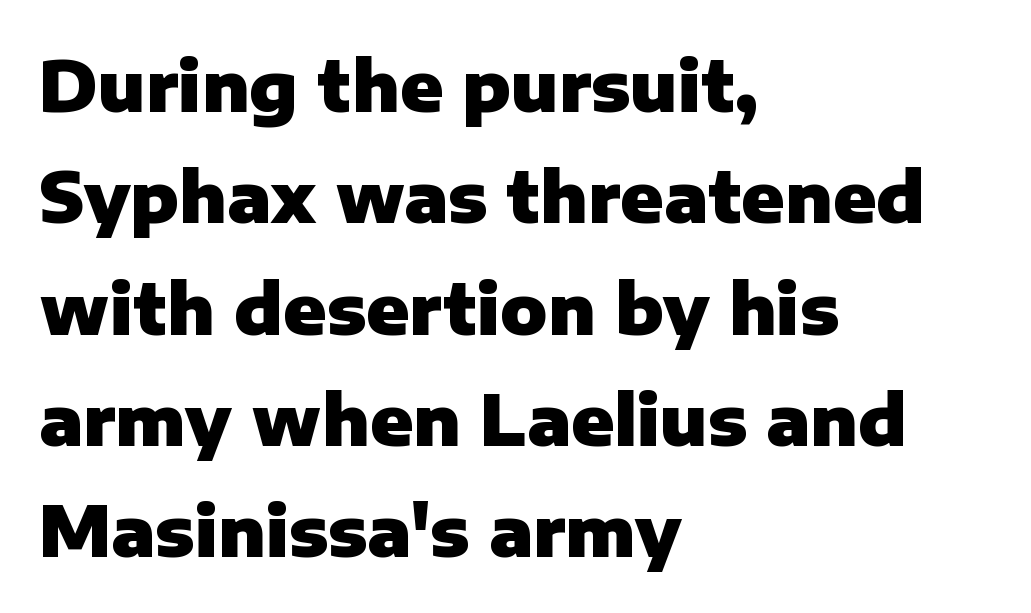
{"serif": "no", "italic": "no", "bold": "yes", "weight": "heavy", "width": "normal", "stroke_contrast": "low", "x_height": "medium", "monospaced": "no", "underline": "no", "align": "left", "line_spacing": "normal", "line_spacing_ratio": 1.59, "letter_spacing": "normal", "letter_spacing_em": 0.0, "glyph_px": 70}
